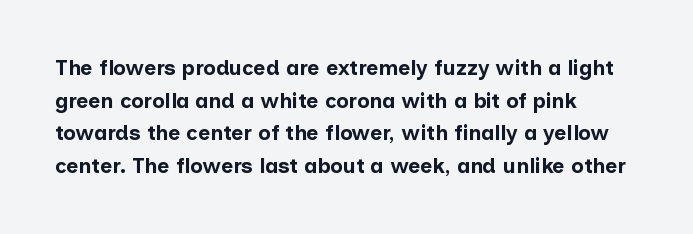
The rendering anchors every line to the left-hand side. In terms of posture, this sample is upright. This sample uses plain, unmodified letter spacing. The gap between lines stays unmarked.
